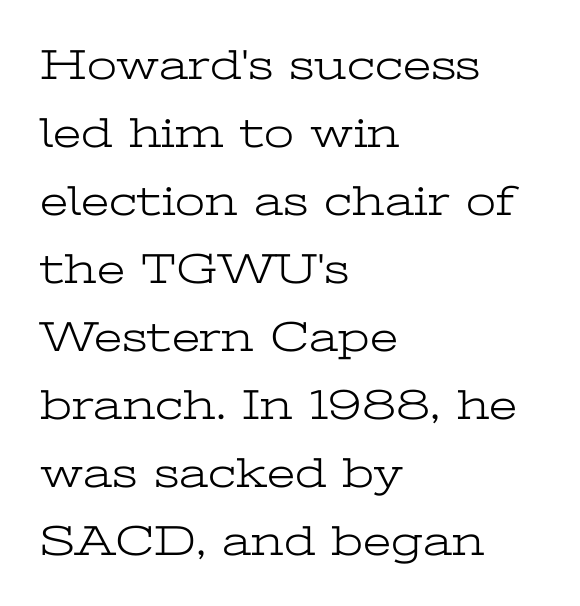
{"serif": "yes", "italic": "no", "bold": "no", "weight": "light", "width": "wide", "stroke_contrast": "low", "x_height": "medium", "monospaced": "no", "underline": "no", "align": "left", "line_spacing": "normal", "line_spacing_ratio": 1.58, "letter_spacing": "normal", "letter_spacing_em": 0.0, "glyph_px": 43}
